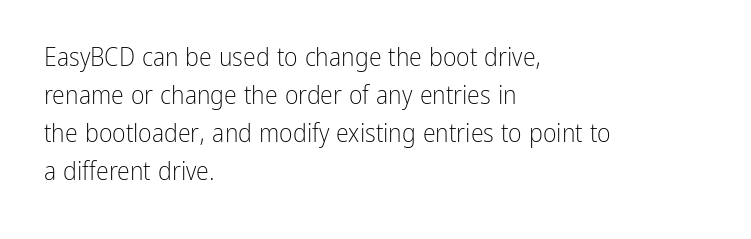
Visually the block forms a straight wall on the left and a jagged coastline on the right. Caption: standard tracking, unaltered. The type sits square on the baseline with zero lean. Weight: not bold — regular or lighter.
